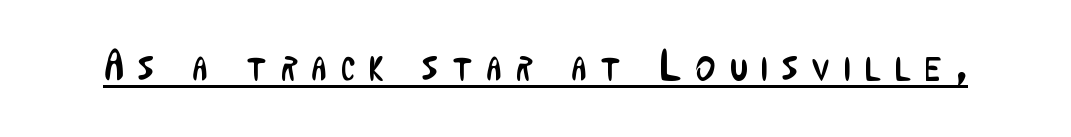
The image shows 42 px regular-weight, condensed sans-serif type, upright; set unusually wide letter spacing (+0.34 em), underlined; low stroke contrast and a medium x-height.
